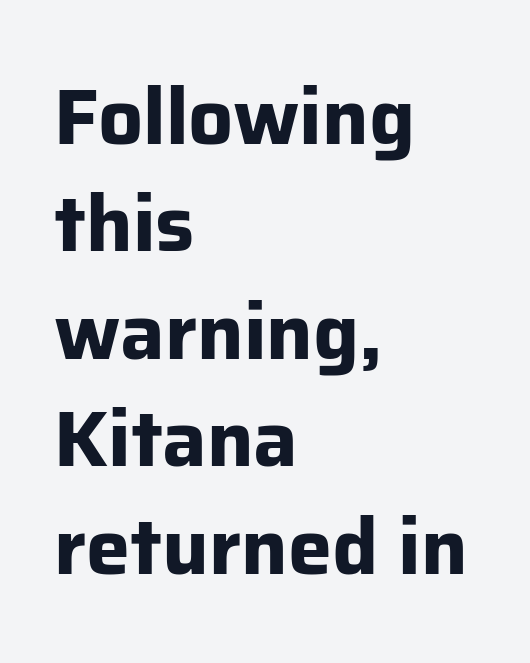
The image shows 79 px bold sans-serif type, upright; set left-aligned, normal line spacing (1.36x), normal letter spacing, not underlined; low stroke contrast and a medium x-height.
